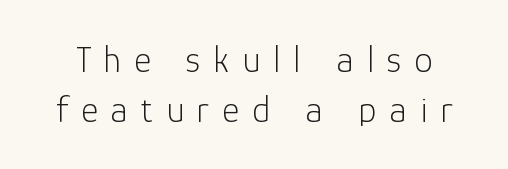
{"serif": "no", "italic": "no", "bold": "no", "weight": "light", "width": "normal", "stroke_contrast": "low", "x_height": "medium", "monospaced": "no", "underline": "no", "line_spacing": "normal", "line_spacing_ratio": 1.34, "letter_spacing": "wide", "letter_spacing_em": 0.35, "glyph_px": 37}
